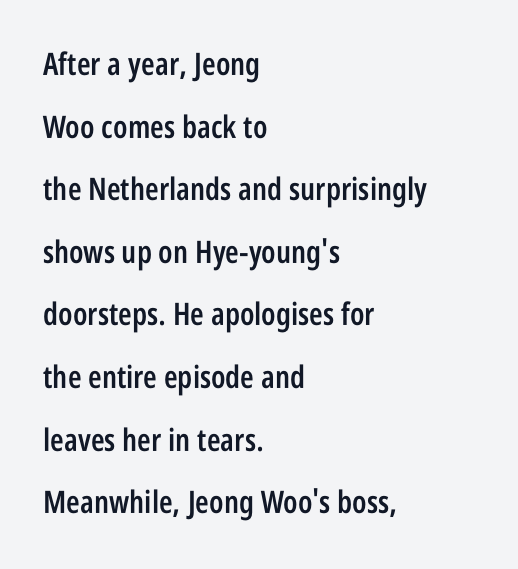
The image shows 31 px semibold, condensed sans-serif type, upright; set left-aligned, loose line spacing (2.02x), normal letter spacing, not underlined; low stroke contrast and a large x-height.
